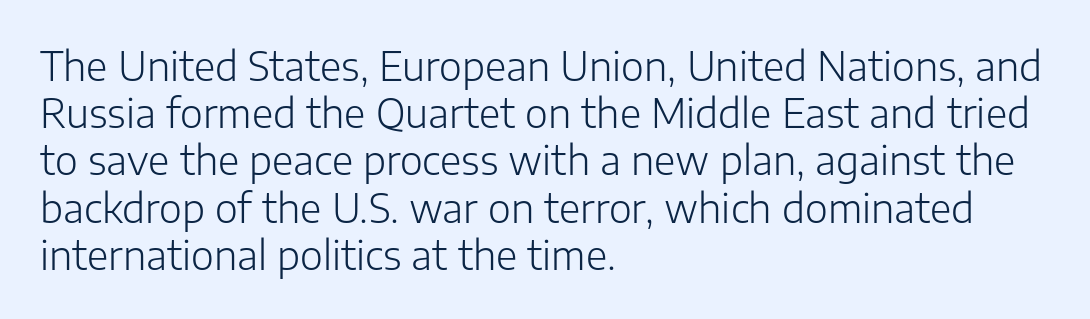
{"serif": "no", "italic": "no", "bold": "no", "weight": "light", "width": "normal", "stroke_contrast": "low", "x_height": "medium", "monospaced": "no", "underline": "no", "align": "left", "line_spacing_ratio": 1.21, "letter_spacing": "normal", "letter_spacing_em": 0.0, "glyph_px": 39}
